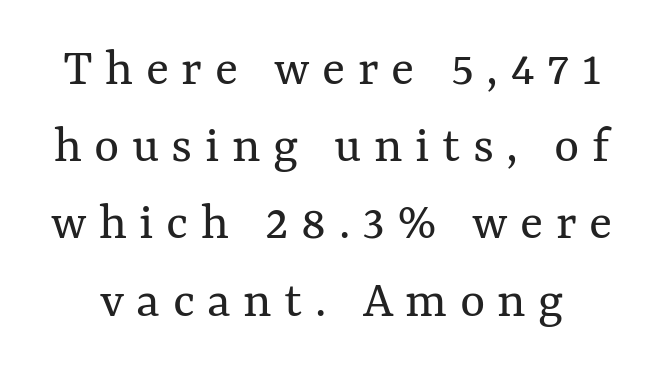
Q: Is the text bold? A: No.
Q: Is the text italic (slanted)? A: No, it is upright.
Q: Is the text underlined? A: No.
Q: Is the spacing between letters normal or unusually wide? A: Unusually wide.
Q: Is the spacing between lines tight, normal or loose? A: Normal.
Q: Width (condensed, normal, or wide)? A: Normal.
Q: Stroke contrast? A: Medium.
Q: x-height? A: Medium.
Q: Monospaced? A: No.
